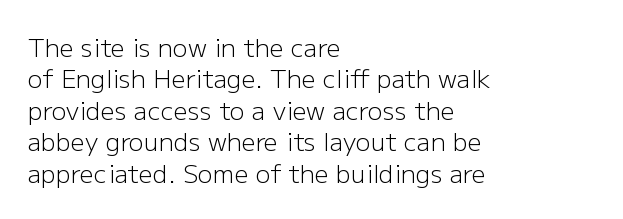
{"italic": "no", "bold": "no", "underline": "no", "align": "left", "line_spacing": "normal", "line_spacing_ratio": 1.26, "letter_spacing": "normal", "letter_spacing_em": 0.0, "glyph_px": 25}
